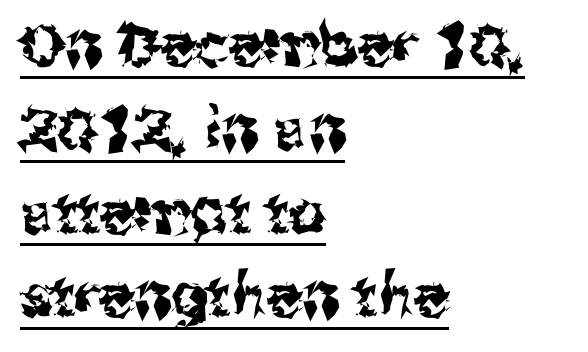
Q: Is the text italic (slanted)? A: No, it is upright.
Q: Is the typeface a serif or a sans-serif typeface? A: Sans-serif.
Q: Is the text underlined? A: Yes.
Q: How is the paragraph aligned? A: Left-aligned.
Q: Is the spacing between letters normal or unusually wide? A: Normal.
Q: Is the spacing between lines tight, normal or loose? A: Normal.
Q: Width (condensed, normal, or wide)? A: Normal.
Q: Stroke contrast? A: Medium.
Q: x-height? A: Medium.
Q: Monospaced? A: No.
